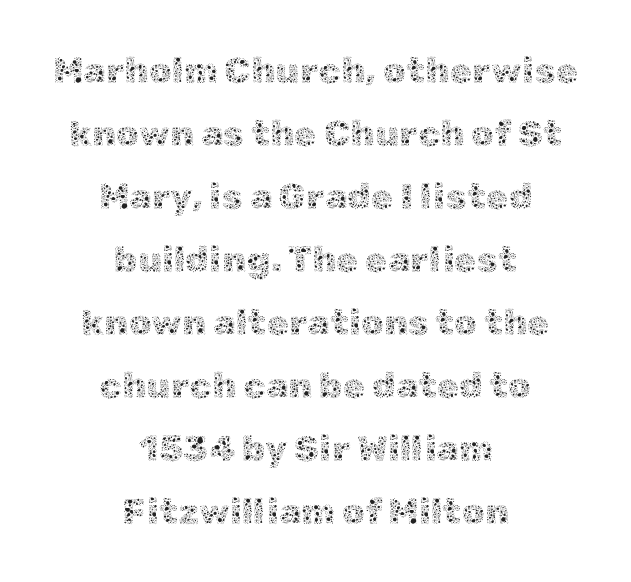
Q: Is the text bold? A: No.
Q: Is the text italic (slanted)? A: No, it is upright.
Q: Is the text underlined? A: No.
Q: How is the paragraph aligned? A: Centered.
Q: Is the spacing between letters normal or unusually wide? A: Normal.
Q: Width (condensed, normal, or wide)? A: Normal.
Q: x-height? A: Medium.
Q: Monospaced? A: No.
